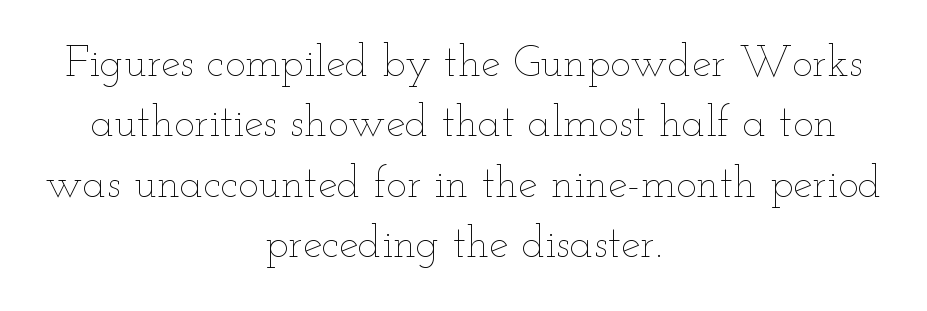
The image shows 44 px thin, wide type, upright; set centered, normal line spacing (1.37x), normal letter spacing, not underlined; low stroke contrast and a small x-height.
